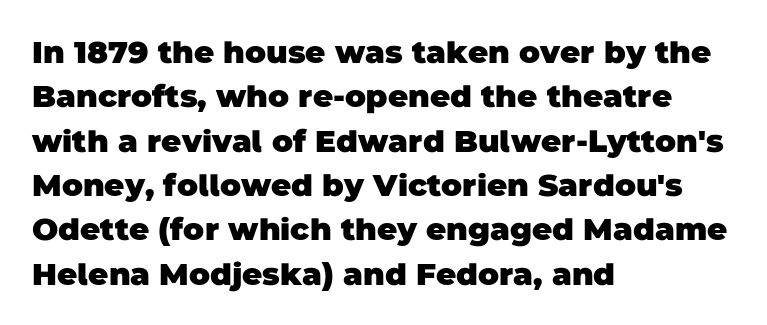
A bare baseline throughout the passage. These lines are rendered in a variable-pitch font. Leftover space on each line is placed entirely after the last word. Does the weight exceed regular? Yes, all the way to bold.
